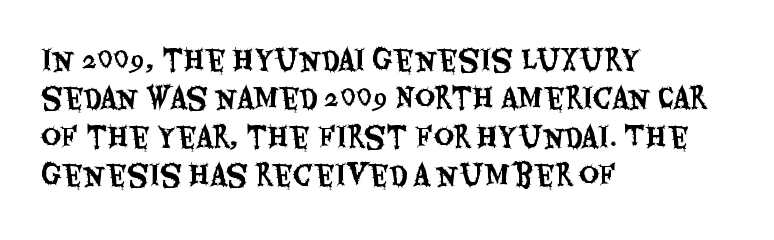
The image shows 28 px condensed sans-serif type, upright; set left-aligned, normal line spacing (1.37x), normal letter spacing, not underlined; medium stroke contrast and a large x-height.
